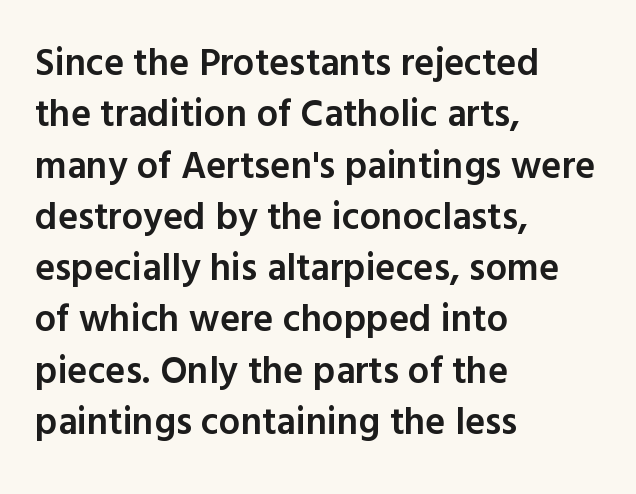
The image shows 38 px semibold sans-serif type, upright; set left-aligned, normal line spacing (1.35x), normal letter spacing, not underlined; a medium x-height.
